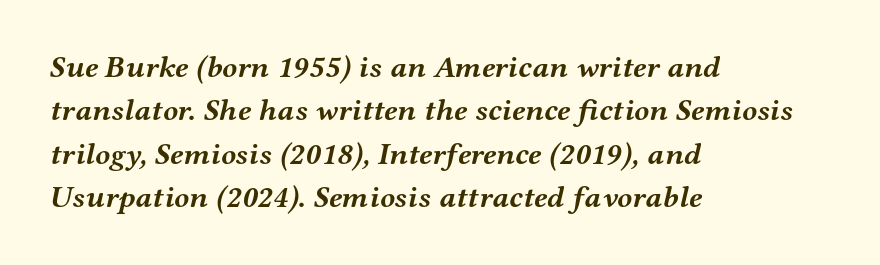
Rule under the text: the space is simply empty. You could not count columns in this text — the font is proportionally spaced. Posture: slanted. Letter spacing: default. Alignment: flush left.
